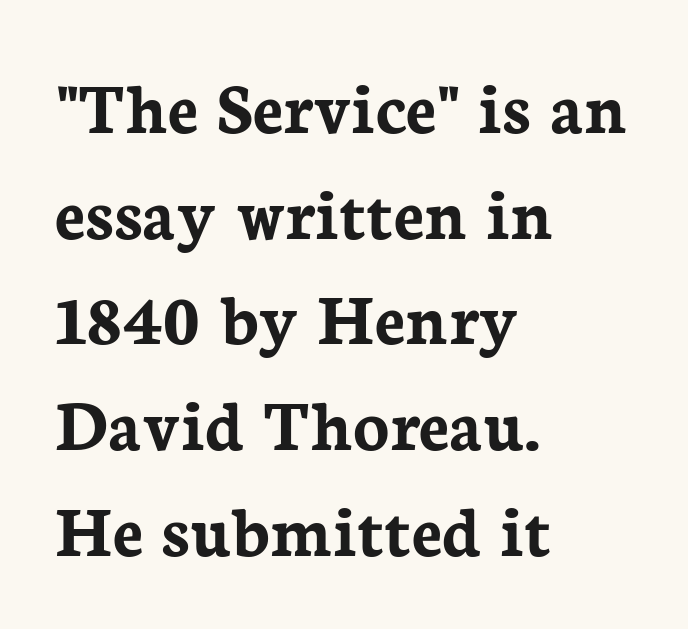
{"serif": "yes", "italic": "no", "bold": "yes", "weight": "semibold", "width": "normal", "stroke_contrast": "low", "x_height": "medium", "monospaced": "no", "underline": "no", "align": "left", "line_spacing": "normal", "line_spacing_ratio": 1.41, "letter_spacing": "normal", "letter_spacing_em": 0.0, "glyph_px": 75}
